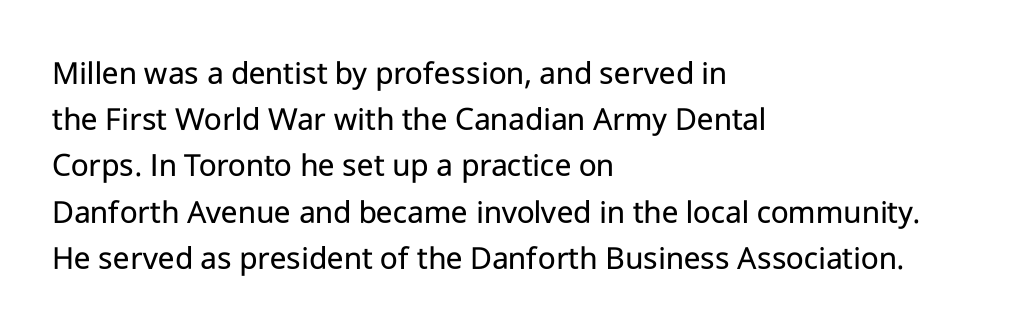
The image shows 34 px regular-weight sans-serif type, upright; set left-aligned, normal line spacing (1.36x), normal letter spacing, not underlined; low stroke contrast and a medium x-height.
